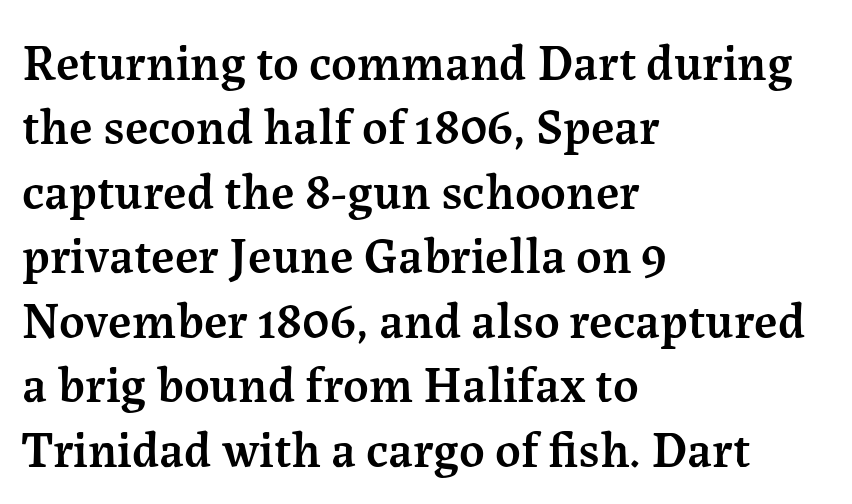
{"serif": "yes", "italic": "no", "bold": "semi", "weight": "semibold", "width": "normal", "stroke_contrast": "medium", "x_height": "medium", "monospaced": "no", "underline": "no", "align": "left", "line_spacing": "normal", "line_spacing_ratio": 1.29, "letter_spacing": "normal", "letter_spacing_em": 0.0, "glyph_px": 50}
